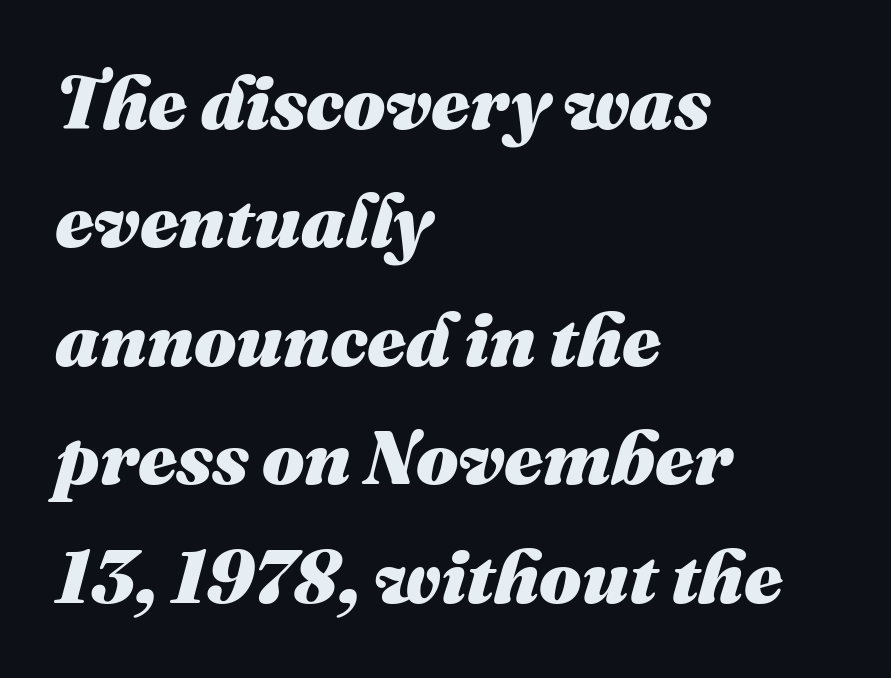
Q: Is the text bold? A: Yes.
Q: Is the text italic (slanted)? A: Yes, it leans right by about 16 degrees.
Q: Is the text underlined? A: No.
Q: How is the paragraph aligned? A: Left-aligned.
Q: Is the spacing between letters normal or unusually wide? A: Normal.
Q: Is the spacing between lines tight, normal or loose? A: Normal.
Q: Width (condensed, normal, or wide)? A: Normal.
Q: Stroke contrast? A: Medium.
Q: x-height? A: Medium.
Q: Monospaced? A: No.
